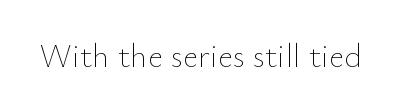
Q: Is the text bold? A: No.
Q: Is the text italic (slanted)? A: No, it is upright.
Q: Is the text underlined? A: No.
Q: Is the spacing between letters normal or unusually wide? A: Normal.
Q: Width (condensed, normal, or wide)? A: Normal.
Q: Stroke contrast? A: Low.
Q: x-height? A: Small.
Q: Monospaced? A: No.
